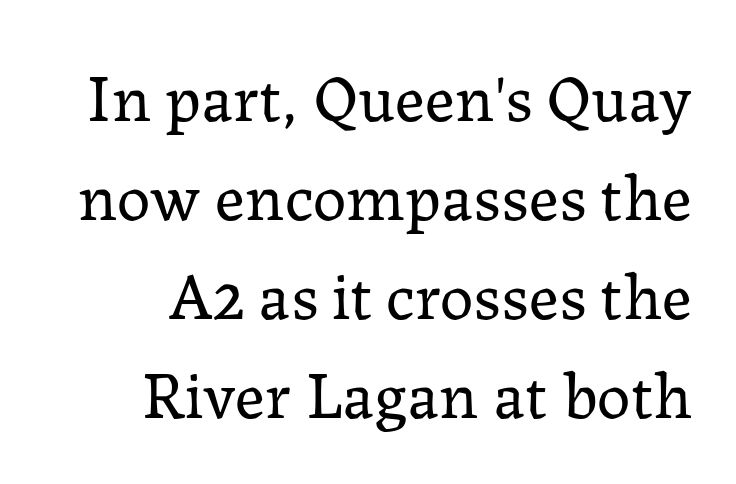
Q: Is the text bold? A: No.
Q: Is the text italic (slanted)? A: No, it is upright.
Q: Is the typeface a serif or a sans-serif typeface? A: Serif.
Q: Is the text underlined? A: No.
Q: Is the spacing between letters normal or unusually wide? A: Normal.
Q: Is the spacing between lines tight, normal or loose? A: Normal.
Q: Width (condensed, normal, or wide)? A: Normal.
Q: Stroke contrast? A: Low.
Q: x-height? A: Medium.
Q: Monospaced? A: No.
